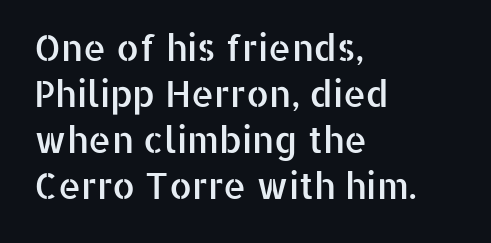
Q: Is the text italic (slanted)? A: No, it is upright.
Q: Is the typeface a serif or a sans-serif typeface? A: Sans-serif.
Q: Is the text underlined? A: No.
Q: How is the paragraph aligned? A: Left-aligned.
Q: Is the spacing between letters normal or unusually wide? A: Normal.
Q: Is the spacing between lines tight, normal or loose? A: Normal.
Q: Width (condensed, normal, or wide)? A: Normal.
Q: Stroke contrast? A: Low.
Q: x-height? A: Medium.
Q: Monospaced? A: No.
